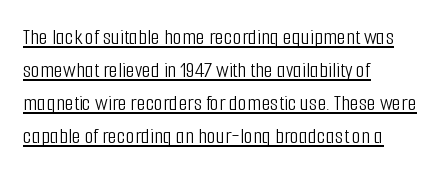
The image shows 23 px text type, upright; set left-aligned, normal line spacing (1.43x), normal letter spacing, underlined.
